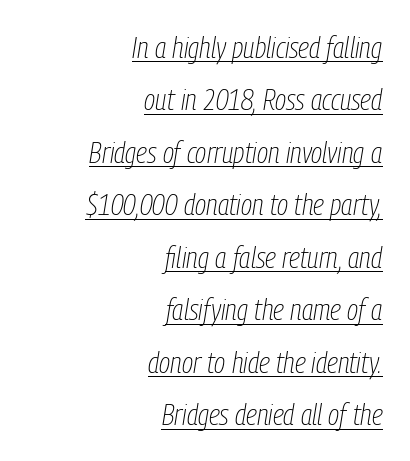
The image shows 30 px thin, condensed type, italic (leaning right); set right-aligned, line spacing 1.75x, normal letter spacing, underlined; low stroke contrast and a medium x-height.
